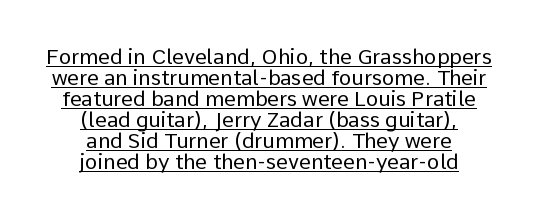
Whoever set this chose condensed vertical rhythm over breathing room. The font is comparable to plain body text, perhaps lighter. Underlined type. Students, note that the glyphs here touch the page at normal intervals. No italicization has been applied; the sample stays upright.
